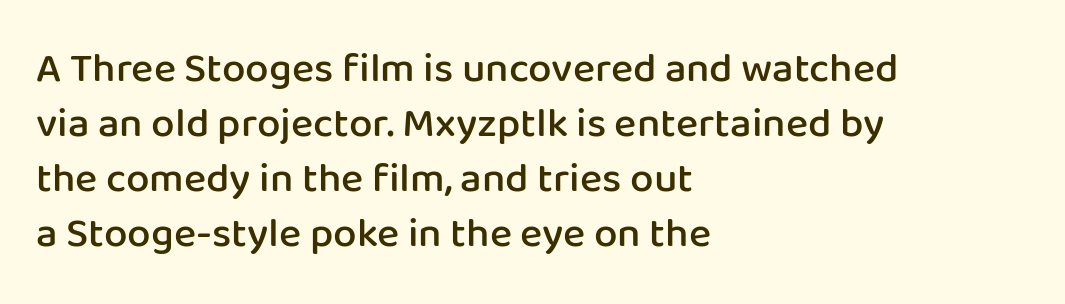
The image shows 42 px semibold sans-serif type, upright; set left-aligned, normal line spacing (1.31x), normal letter spacing, not underlined; low stroke contrast and a medium x-height.
